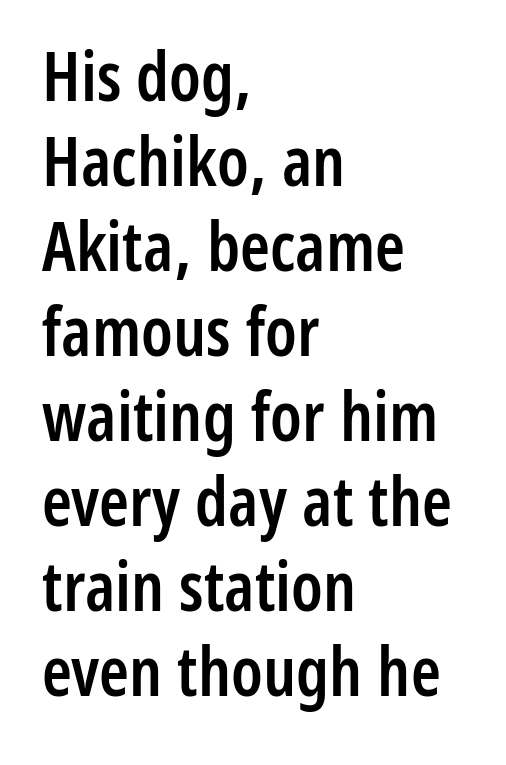
The image shows 68 px semibold, condensed sans-serif type, upright; set left-aligned, normal line spacing (1.25x), normal letter spacing, not underlined; low stroke contrast and a medium x-height.
